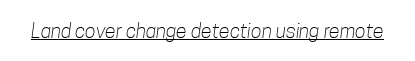
{"bold": "no", "underline": "yes", "letter_spacing": "normal", "letter_spacing_em": 0.0, "glyph_px": 20}
